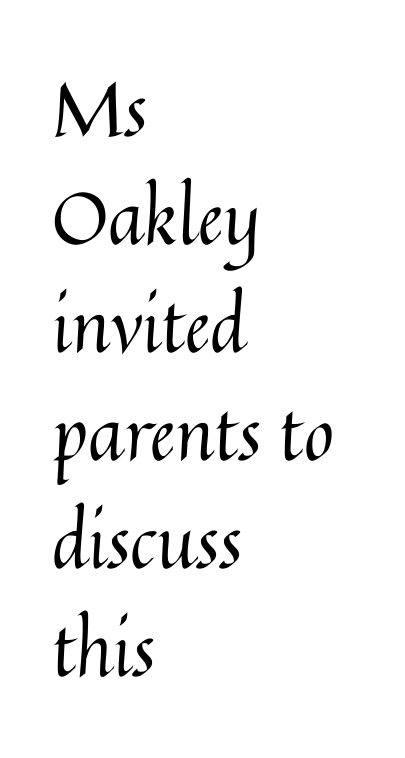
{"bold": "no", "weight": "regular", "width": "normal", "stroke_contrast": "medium", "x_height": "medium", "monospaced": "no", "underline": "no", "align": "left", "line_spacing": "normal", "line_spacing_ratio": 1.48, "letter_spacing": "normal", "letter_spacing_em": 0.0, "glyph_px": 73}
